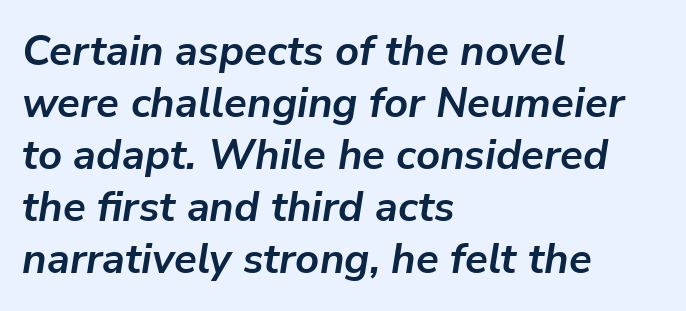
{"italic": "yes", "lean": "right", "slant_degrees": 9, "bold": "yes", "weight": "semibold", "width": "normal", "stroke_contrast": "low", "x_height": "medium", "monospaced": "no", "underline": "no", "align": "left", "line_spacing_ratio": 1.24, "letter_spacing": "normal", "letter_spacing_em": 0.0, "glyph_px": 42}
